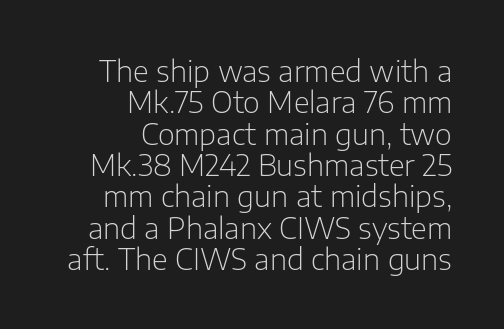
The image shows 29 px light sans-serif type, upright; set right-aligned, tight line spacing (1.08x), normal letter spacing, not underlined; low stroke contrast and a medium x-height.
